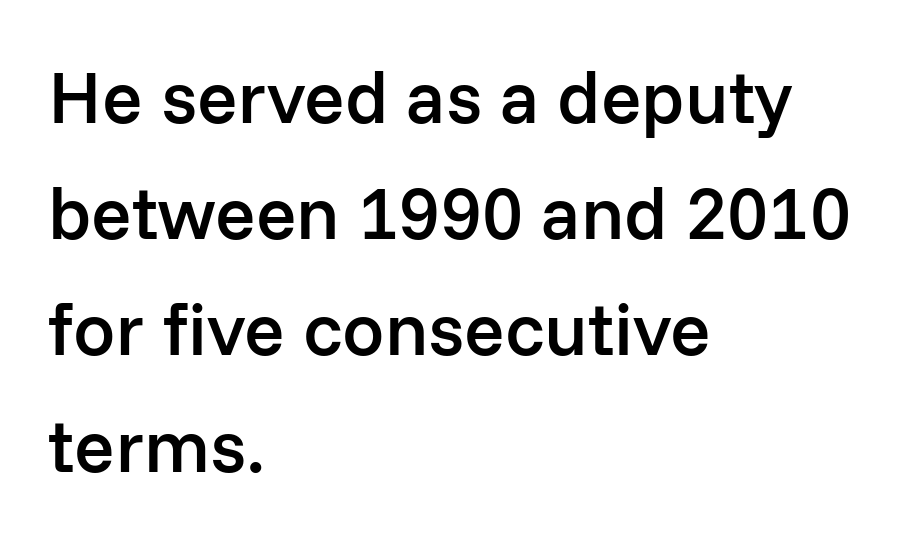
Q: Is the text bold? A: Semi-bold.
Q: Is the text italic (slanted)? A: No, it is upright.
Q: Is the typeface a serif or a sans-serif typeface? A: Sans-serif.
Q: Is the text underlined? A: No.
Q: How is the paragraph aligned? A: Left-aligned.
Q: Is the spacing between letters normal or unusually wide? A: Normal.
Q: Is the spacing between lines tight, normal or loose? A: Normal.
Q: Width (condensed, normal, or wide)? A: Normal.
Q: Stroke contrast? A: Low.
Q: x-height? A: Medium.
Q: Monospaced? A: No.
